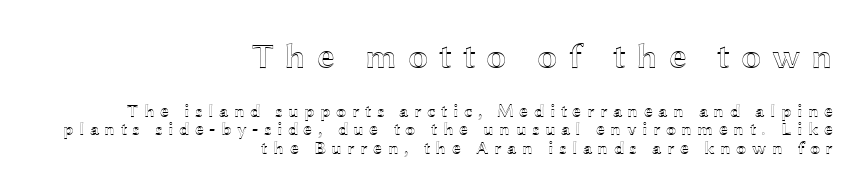
{"italic": "no", "width": "wide", "x_height": "medium", "monospaced": "no", "underline": "no", "align": "right", "line_spacing": "tight", "line_spacing_ratio": 1.01, "letter_spacing": "wide", "letter_spacing_em": 0.3, "larger_block": "first", "size_ratio": 2.0, "glyph_px": 36}
